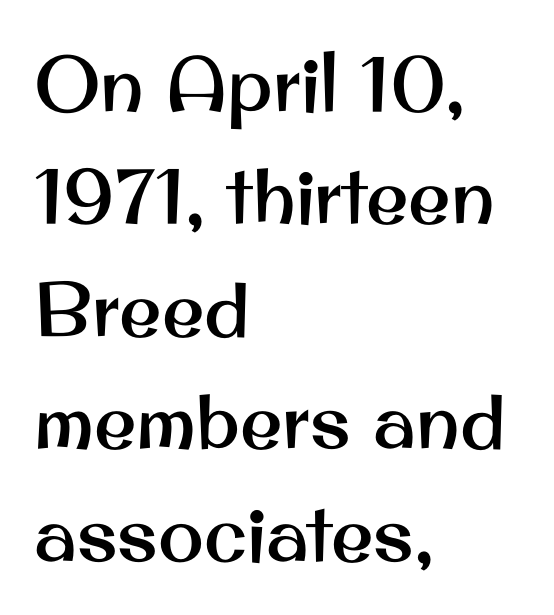
{"serif": "no", "italic": "no", "width": "normal", "stroke_contrast": "medium", "x_height": "small", "monospaced": "no", "underline": "no", "align": "left", "line_spacing": "normal", "line_spacing_ratio": 1.46, "letter_spacing": "normal", "letter_spacing_em": 0.0, "glyph_px": 77}
